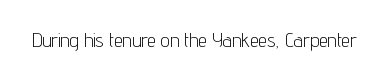
Posture: upright roman. Short note: letters normally spaced. The weight would be labelled regular, book, light, or lighter still. Lines of text with bare space underneath.
